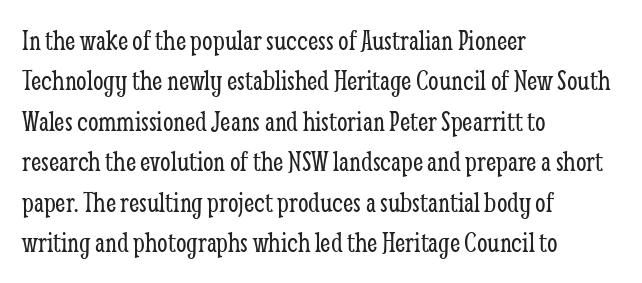
No heavy texture on the line: the type isn't bold. A classic flush-left, rag-right setting is used for this passage. This is serif lettering, the kind often seen in printed books. Every stem runs plumb, perpendicular to the baseline.
